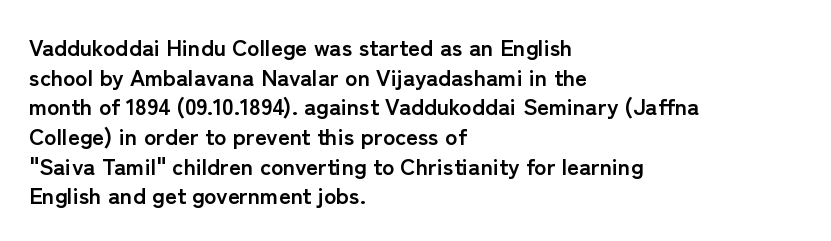
{"italic": "no", "bold": "yes", "underline": "no", "align": "left", "line_spacing": "normal", "line_spacing_ratio": 1.29, "letter_spacing": "normal", "letter_spacing_em": 0.0, "glyph_px": 23}
